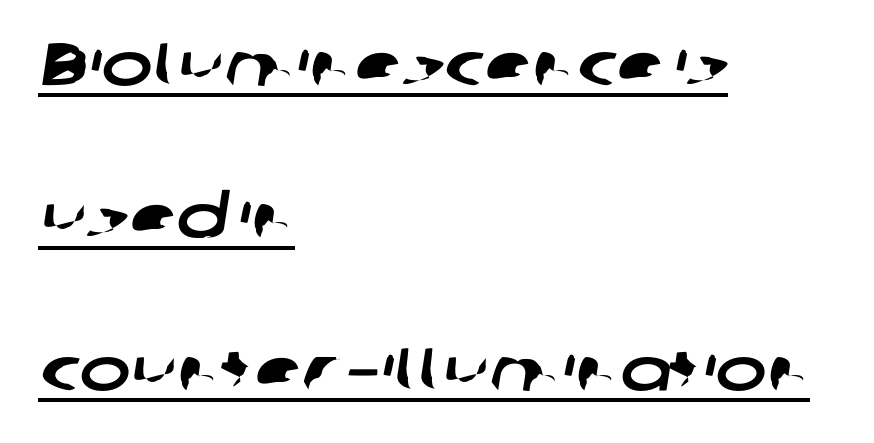
Spacing between characters is what you'd get straight out of the box. Is this a fixed-width face? No — the glyphs have proportional, varying widths. You could fit nearly another row in the gap between these rows. The passage shown is typeset with a sans-serif family. A continuous stroke trails under the words, as in a hyperlink.
